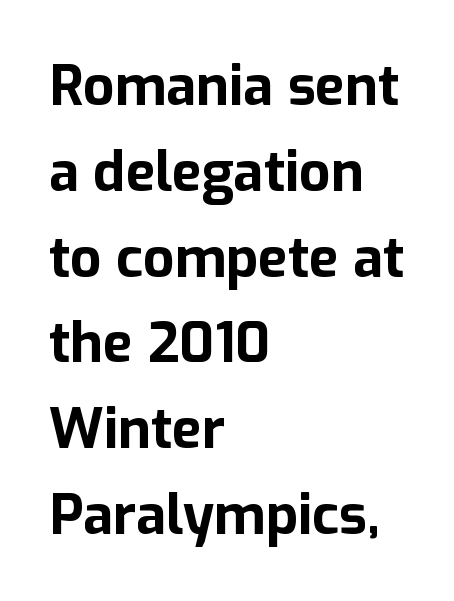
Q: Is the text bold? A: Yes.
Q: Is the text italic (slanted)? A: No, it is upright.
Q: Is the typeface a serif or a sans-serif typeface? A: Sans-serif.
Q: Is the text underlined? A: No.
Q: How is the paragraph aligned? A: Left-aligned.
Q: Is the spacing between letters normal or unusually wide? A: Normal.
Q: Is the spacing between lines tight, normal or loose? A: Normal.
Q: Width (condensed, normal, or wide)? A: Normal.
Q: Stroke contrast? A: Low.
Q: x-height? A: Medium.
Q: Monospaced? A: No.
